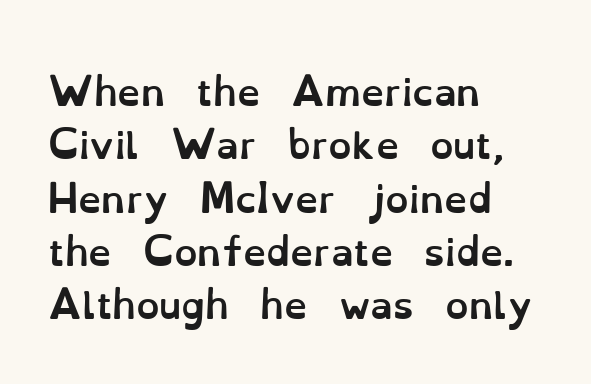
Visually the block forms a straight wall on the left and a jagged coastline on the right. The strokes are fattened all the way to bold. The passage shown has conventional tracking throughout. The lettering holds an erect, upright posture throughout. Do the characters align in a grid? No, the font is proportional.
